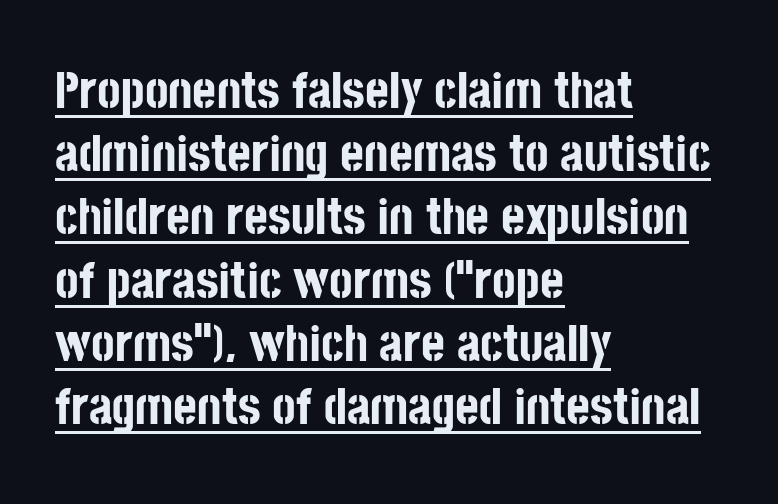
Q: Is the text bold? A: Yes.
Q: Is the text italic (slanted)? A: No, it is upright.
Q: Is the typeface a serif or a sans-serif typeface? A: Sans-serif.
Q: Is the text underlined? A: Yes.
Q: How is the paragraph aligned? A: Left-aligned.
Q: Is the spacing between letters normal or unusually wide? A: Normal.
Q: Width (condensed, normal, or wide)? A: Condensed.
Q: Stroke contrast? A: Low.
Q: x-height? A: Large.
Q: Monospaced? A: No.
